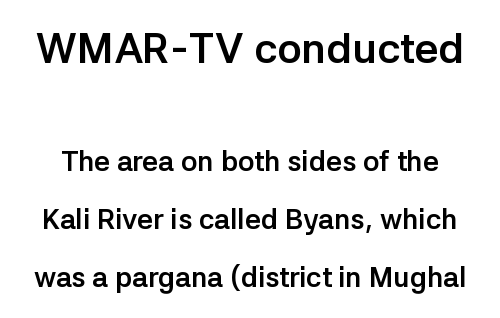
{"serif": "no", "italic": "no", "bold": "yes", "weight": "semibold", "width": "normal", "stroke_contrast": "low", "x_height": "medium", "monospaced": "no", "underline": "no", "line_spacing": "loose", "line_spacing_ratio": 2.08, "letter_spacing": "normal", "letter_spacing_em": 0.0, "larger_block": "first", "size_ratio": 1.5, "glyph_px": 42}
